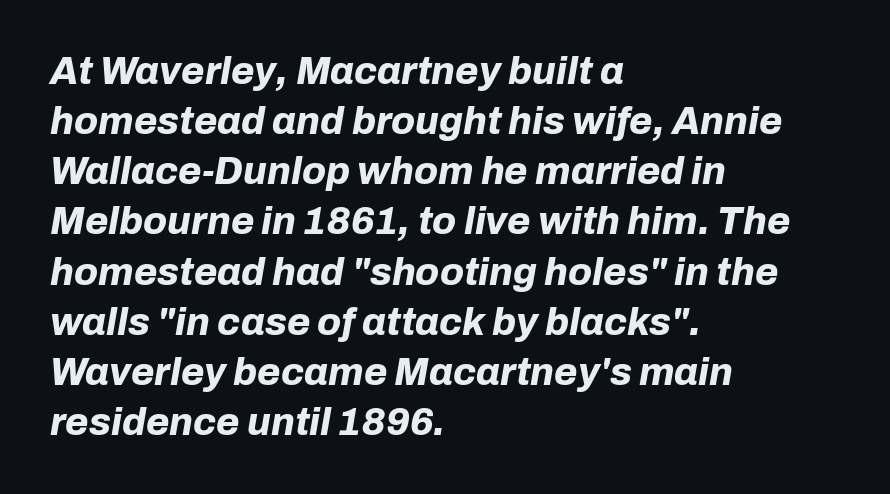
Q: Is the text bold? A: Yes.
Q: Is the text italic (slanted)? A: Yes, it leans right by about 10 degrees.
Q: Is the text underlined? A: No.
Q: How is the paragraph aligned? A: Left-aligned.
Q: Is the spacing between letters normal or unusually wide? A: Normal.
Q: Is the spacing between lines tight, normal or loose? A: Normal.
Q: Width (condensed, normal, or wide)? A: Normal.
Q: Stroke contrast? A: Low.
Q: x-height? A: Medium.
Q: Monospaced? A: No.
